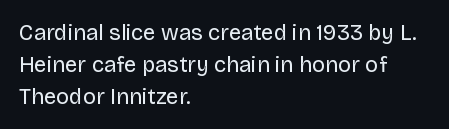
Q: Is the text bold? A: No.
Q: Is the text italic (slanted)? A: No, it is upright.
Q: Is the text underlined? A: No.
Q: How is the paragraph aligned? A: Left-aligned.
Q: Is the spacing between letters normal or unusually wide? A: Normal.
Q: Is the spacing between lines tight, normal or loose? A: Normal.
